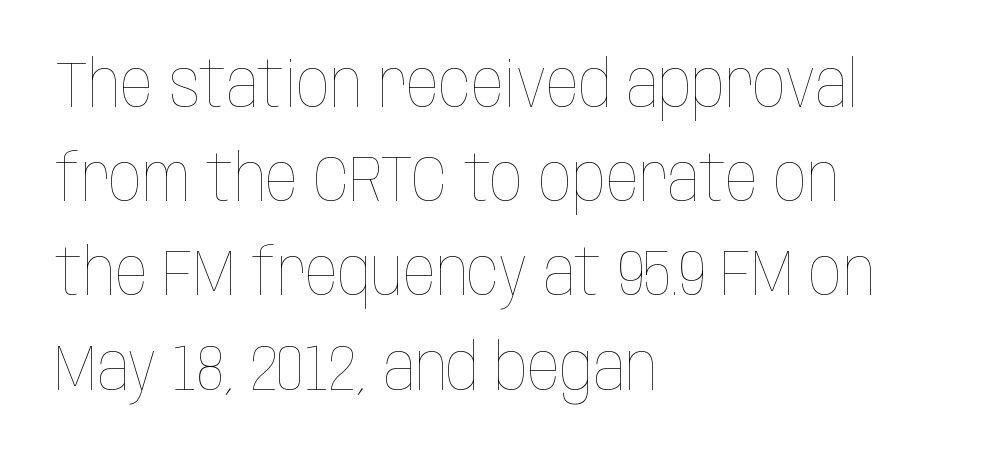
The image shows 65 px thin, condensed type, upright; set left-aligned, normal line spacing (1.45x), normal letter spacing, not underlined; low stroke contrast and a large x-height.
